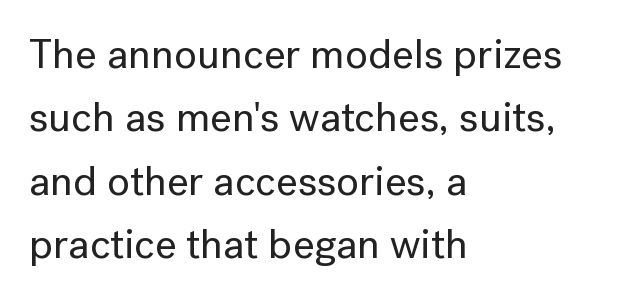
{"serif": "no", "italic": "no", "width": "normal", "stroke_contrast": "low", "x_height": "medium", "monospaced": "no", "underline": "no", "align": "left", "line_spacing": "normal", "line_spacing_ratio": 1.51, "letter_spacing": "normal", "letter_spacing_em": 0.0, "glyph_px": 42}
